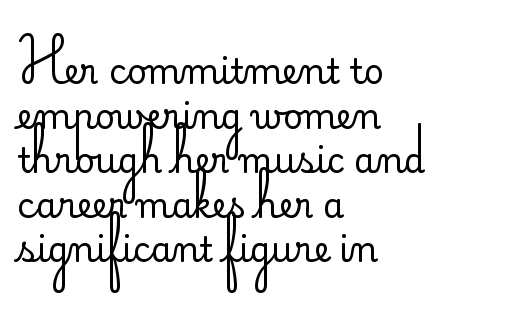
{"serif": "no", "italic": "no", "bold": "no", "weight": "regular", "width": "normal", "stroke_contrast": "low", "x_height": "small", "monospaced": "no", "underline": "no", "align": "left", "line_spacing": "normal", "line_spacing_ratio": 1.31, "letter_spacing": "normal", "letter_spacing_em": 0.0, "glyph_px": 34}
